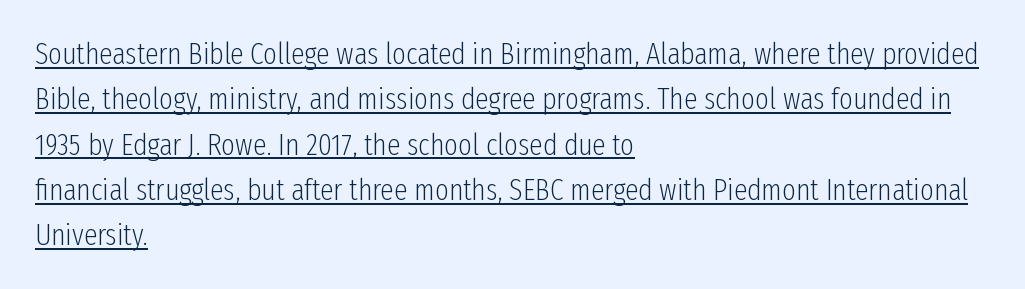
Layout note: lines flush left. Quick note: interline space is typical. Honestly, the underline is the first thing you notice here. Look at the tracking — it's just the regular setting, nothing added. Think standard paragraph weight, or any step lighter than that.
